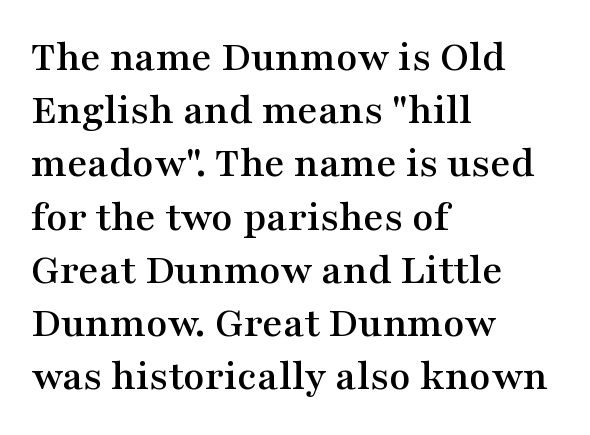
{"serif": "yes", "italic": "no", "width": "wide", "stroke_contrast": "medium", "x_height": "medium", "monospaced": "no", "underline": "no", "align": "left", "line_spacing_ratio": 1.21, "letter_spacing": "normal", "letter_spacing_em": 0.0, "glyph_px": 44}
